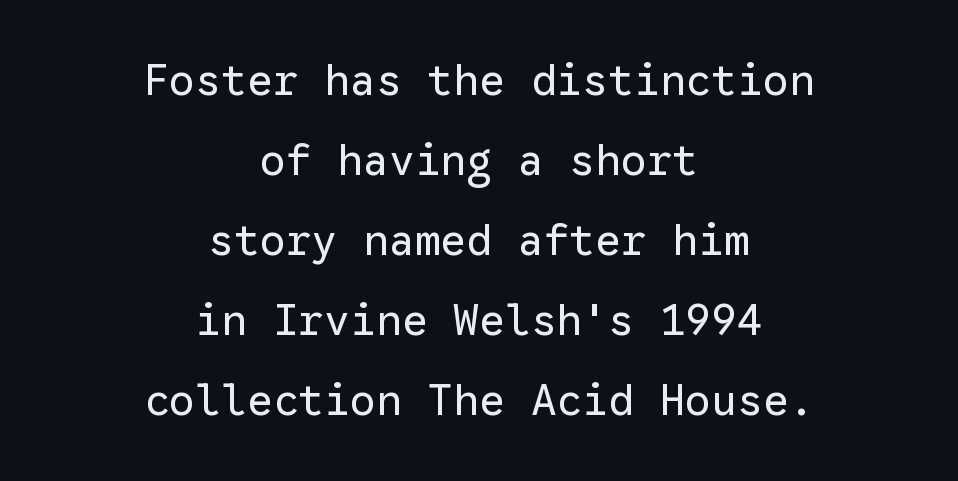
Italic? Not at all — the glyphs are vertical. A quiet, ordinary-to-light weight characterises the typeface. This sample uses plain, unmodified letter spacing. These lines are rendered in a fixed-pitch font. A centered setting, common on invitations and titles, is used for this passage.
